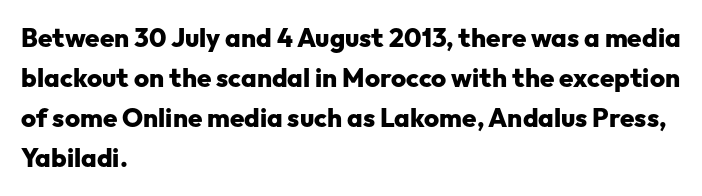
The image shows 26 px bold type, upright; set left-aligned, normal line spacing (1.54x), normal letter spacing, not underlined.
